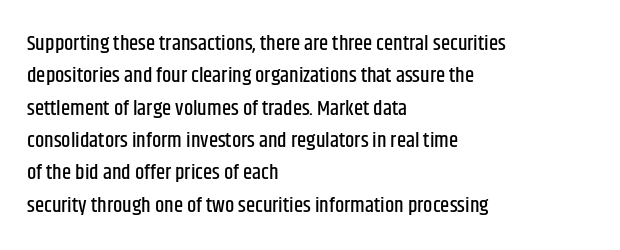
Glyph-to-glyph distance matches everyday printed text. Upright lettering throughout. Notice how descenders clear the ascenders below comfortably — that's standard leading. The strip under each line holds only bare page. Layout note: lines flush left.
